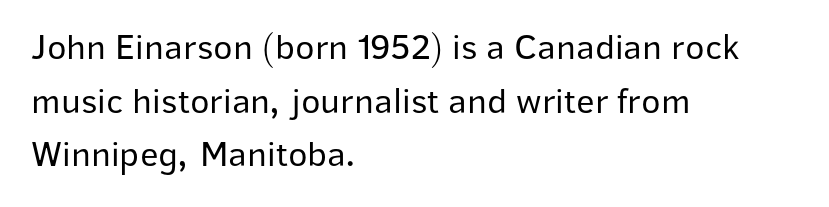
The image shows 36 px regular-weight sans-serif type, upright; set left-aligned, normal line spacing (1.49x), normal letter spacing, not underlined; low stroke contrast and a medium x-height.
